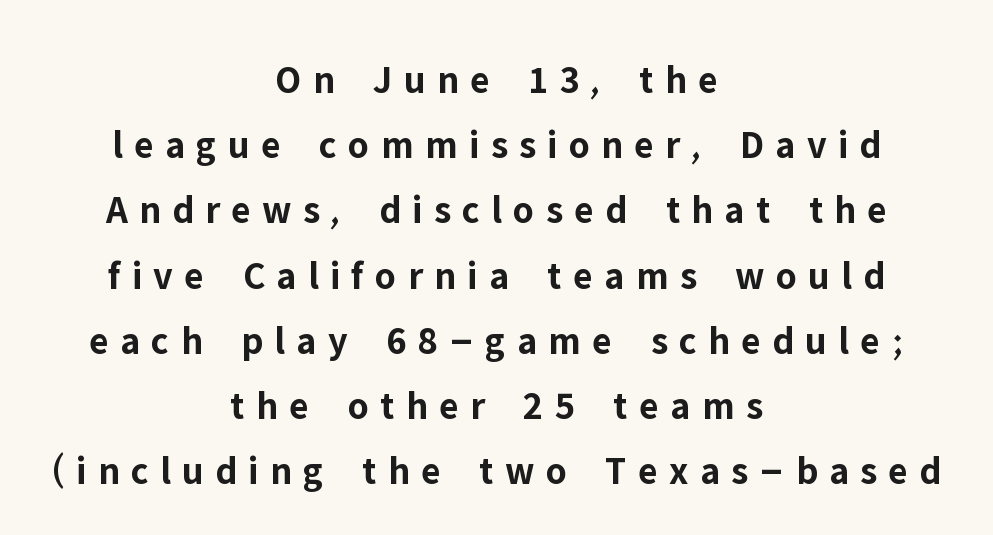
{"serif": "no", "italic": "no", "bold": "yes", "weight": "bold", "width": "normal", "stroke_contrast": "low", "x_height": "medium", "monospaced": "no", "underline": "no", "align": "center", "line_spacing": "normal", "line_spacing_ratio": 1.63, "letter_spacing": "wide", "letter_spacing_em": 0.28, "glyph_px": 40}
